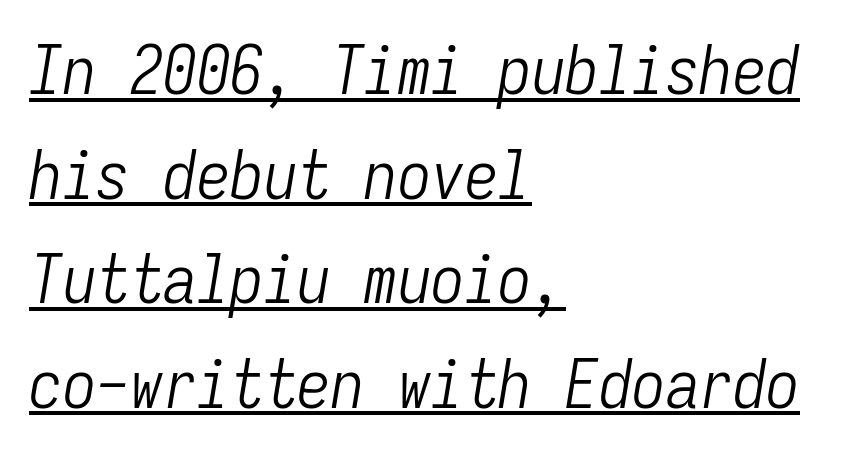
The image shows 67 px light, condensed type, italic (leaning right), monospaced; set left-aligned, normal line spacing (1.56x), normal letter spacing, underlined; low stroke contrast and a medium x-height.
